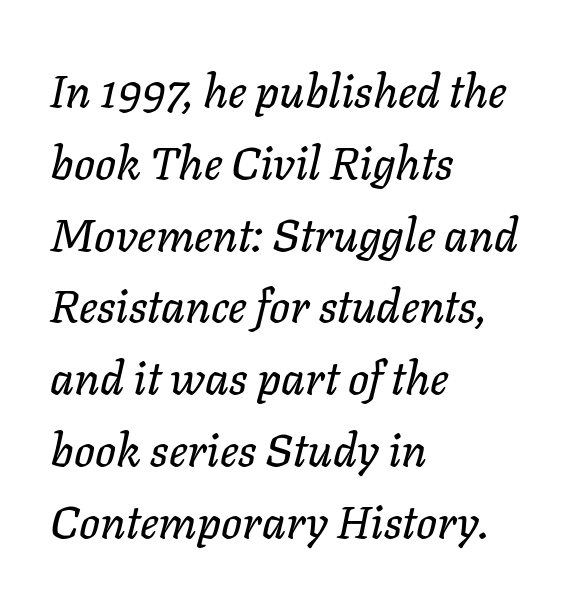
Leading: standard. Proportional: the letters do not fall into vertical columns. Letter spacing: default. A clean baseline with only descenders dipping below it. Posture: slanted.
